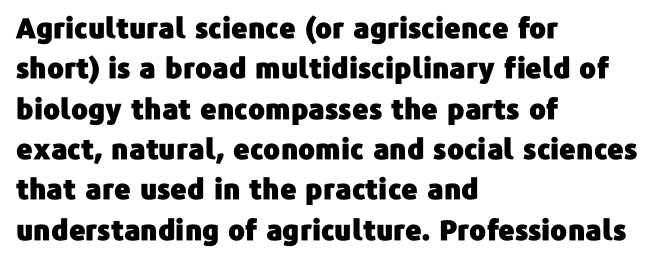
Characters remain perfectly vertical along every line. Varying glyph widths throughout — classic text-font behaviour. The face used here is a sans, in the tradition of grotesques and geometrics. Which margin do the lines hug? The left one — the right edge is uneven. Whoever set this chose a conventional vertical rhythm.
